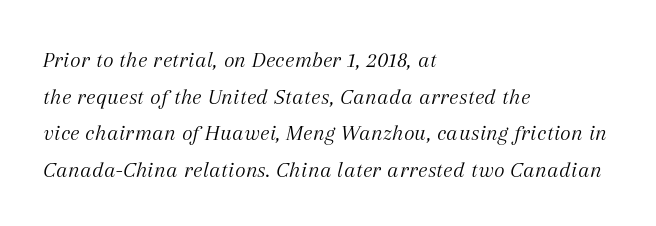
Q: Is the text bold? A: No.
Q: Is the text italic (slanted)? A: Yes, it leans right by about 12 degrees.
Q: Is the text underlined? A: No.
Q: How is the paragraph aligned? A: Left-aligned.
Q: Is the spacing between letters normal or unusually wide? A: Normal.
Q: Is the spacing between lines tight, normal or loose? A: Normal.
